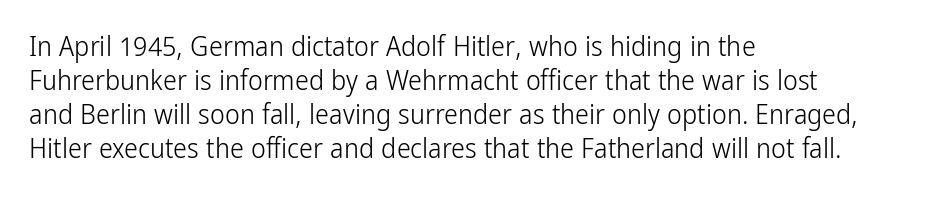
{"serif": "no", "italic": "no", "bold": "no", "weight": "light", "width": "condensed", "stroke_contrast": "low", "x_height": "medium", "monospaced": "no", "underline": "no", "align": "left", "line_spacing_ratio": 1.21, "letter_spacing": "normal", "letter_spacing_em": 0.0, "glyph_px": 28}
